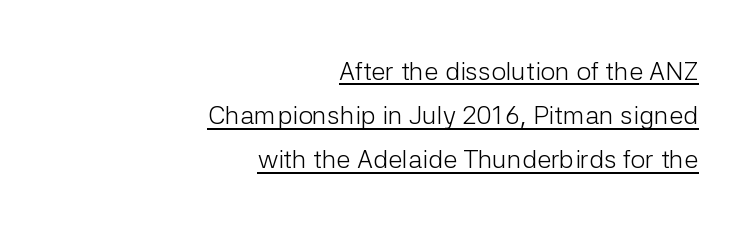
Q: Is the text bold? A: No.
Q: Is the text italic (slanted)? A: No, it is upright.
Q: Is the text underlined? A: Yes.
Q: How is the paragraph aligned? A: Right-aligned.
Q: Is the spacing between letters normal or unusually wide? A: Normal.
Q: Is the spacing between lines tight, normal or loose? A: Normal.
